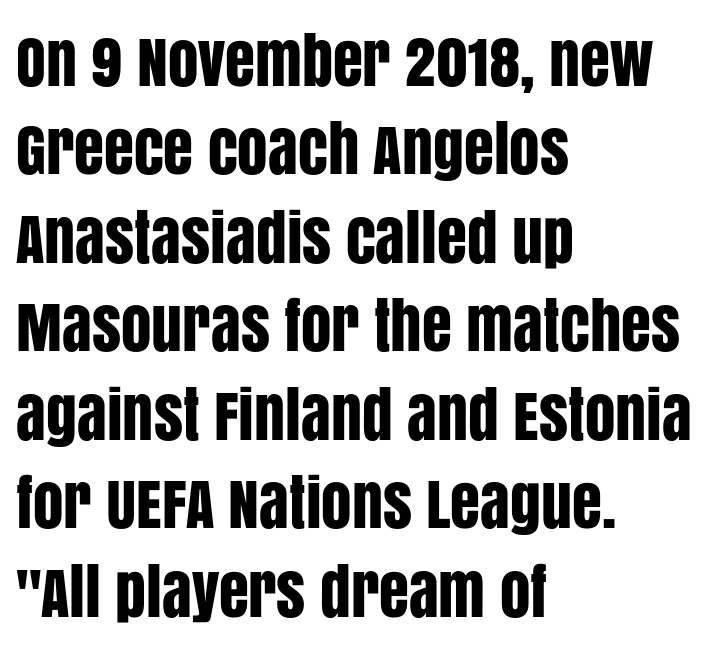
Evenly set lines give the paragraph a standard silhouette. Is the letter spacing exaggerated? No — it looks like the ordinary default. Is the block centered? No — it sits flush against the left margin. If you drew a line through each stem, it would be perfectly vertical. This is sans-serif lettering, the kind often seen on screens and signage.
